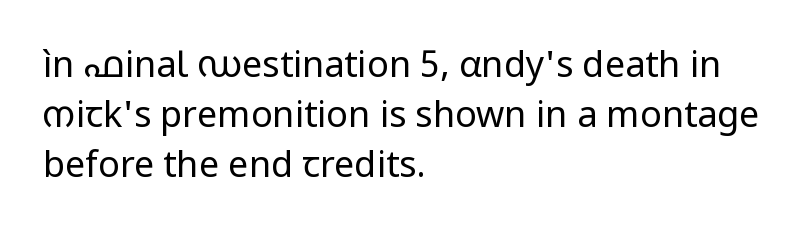
Q: Is the text bold? A: No.
Q: Is the text italic (slanted)? A: No, it is upright.
Q: Is the typeface a serif or a sans-serif typeface? A: Sans-serif.
Q: Is the text underlined? A: No.
Q: How is the paragraph aligned? A: Left-aligned.
Q: Is the spacing between letters normal or unusually wide? A: Normal.
Q: Is the spacing between lines tight, normal or loose? A: Normal.
Q: Width (condensed, normal, or wide)? A: Normal.
Q: Stroke contrast? A: Low.
Q: x-height? A: Medium.
Q: Monospaced? A: No.
